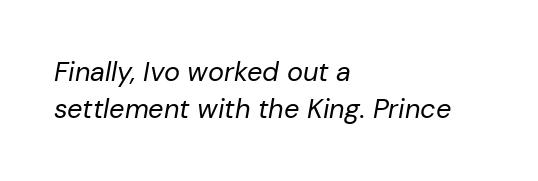
Q: Is the text bold? A: No.
Q: Is the text italic (slanted)? A: Yes, it leans right by about 10 degrees.
Q: Is the text underlined? A: No.
Q: How is the paragraph aligned? A: Left-aligned.
Q: Is the spacing between letters normal or unusually wide? A: Normal.
Q: Is the spacing between lines tight, normal or loose? A: Normal.
